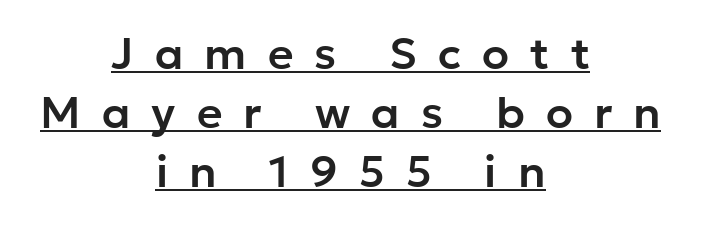
Q: Is the text italic (slanted)? A: No, it is upright.
Q: Is the typeface a serif or a sans-serif typeface? A: Sans-serif.
Q: Is the text underlined? A: Yes.
Q: How is the paragraph aligned? A: Centered.
Q: Is the spacing between letters normal or unusually wide? A: Unusually wide.
Q: Is the spacing between lines tight, normal or loose? A: Normal.
Q: Width (condensed, normal, or wide)? A: Normal.
Q: Stroke contrast? A: Low.
Q: x-height? A: Medium.
Q: Monospaced? A: No.
